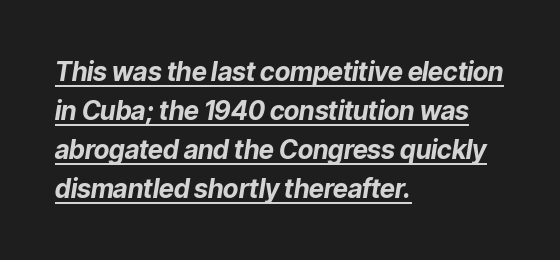
The image shows 26 px bold type, italic (leaning right); set left-aligned, normal line spacing (1.5x), normal letter spacing, underlined.
